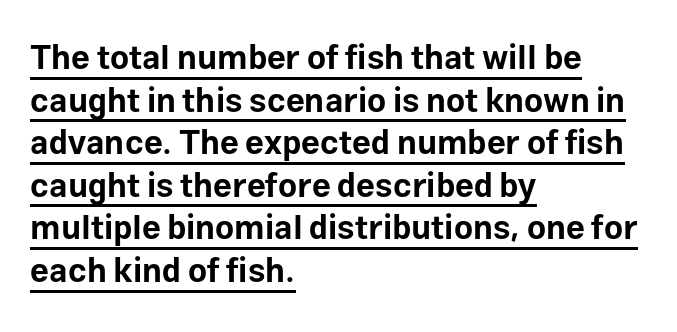
{"serif": "no", "italic": "no", "bold": "yes", "weight": "bold", "width": "normal", "stroke_contrast": "low", "x_height": "medium", "monospaced": "no", "underline": "yes", "align": "left", "line_spacing": "normal", "line_spacing_ratio": 1.29, "letter_spacing": "normal", "letter_spacing_em": 0.0, "glyph_px": 33}
